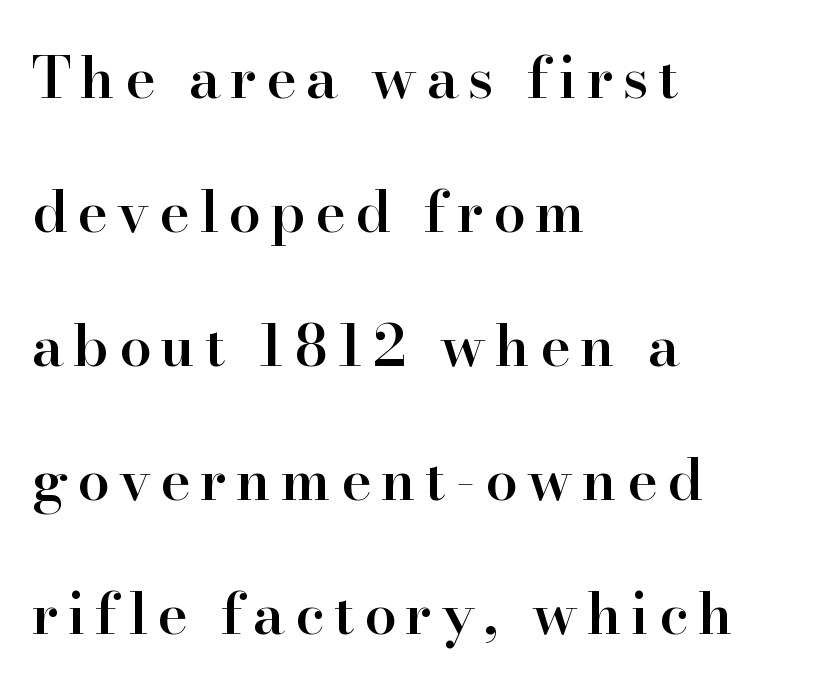
Q: Is the text bold? A: Semi-bold.
Q: Is the text italic (slanted)? A: No, it is upright.
Q: Is the typeface a serif or a sans-serif typeface? A: Serif.
Q: Is the text underlined? A: No.
Q: How is the paragraph aligned? A: Left-aligned.
Q: Is the spacing between lines tight, normal or loose? A: Loose.
Q: Width (condensed, normal, or wide)? A: Normal.
Q: Stroke contrast? A: High.
Q: x-height? A: Small.
Q: Monospaced? A: No.
